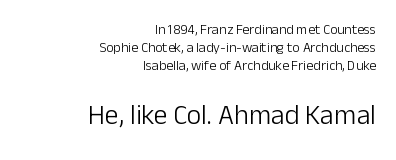
Q: Is the text bold? A: No.
Q: Is the text italic (slanted)? A: No, it is upright.
Q: Is the typeface a serif or a sans-serif typeface? A: Sans-serif.
Q: Is the text underlined? A: No.
Q: How is the paragraph aligned? A: Right-aligned.
Q: Is the spacing between letters normal or unusually wide? A: Normal.
Q: Is the spacing between lines tight, normal or loose? A: Normal.
Q: Which block of text is set in a larger size, the first (top) or the second (bottom)? A: The second (bottom) one.
Q: Width (condensed, normal, or wide)? A: Normal.
Q: Stroke contrast? A: Low.
Q: x-height? A: Medium.
Q: Monospaced? A: No.
